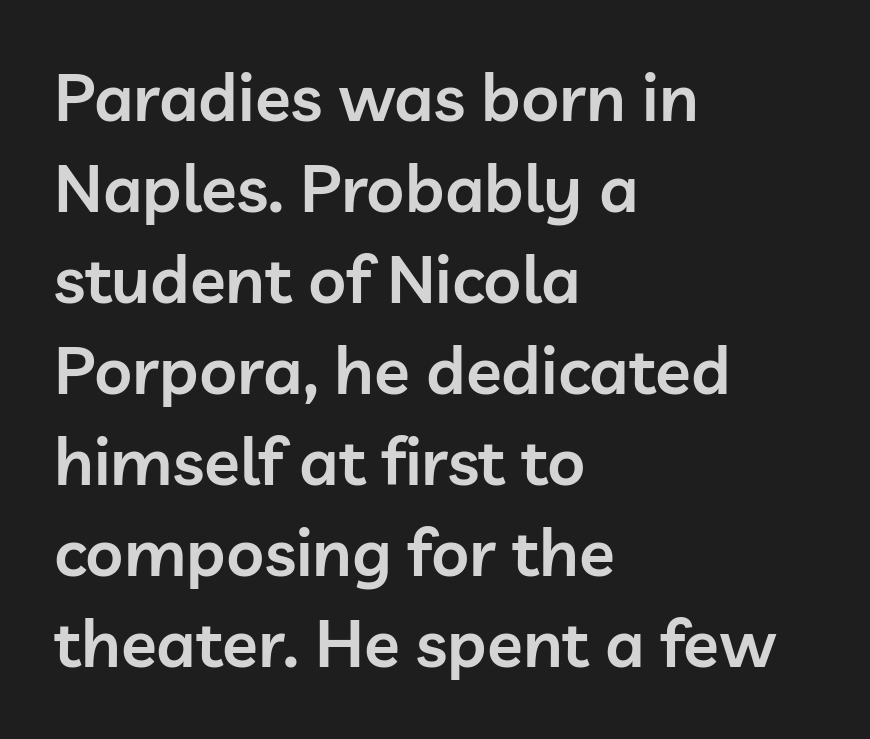
{"serif": "no", "italic": "no", "bold": "semi", "weight": "semibold", "width": "normal", "stroke_contrast": "low", "x_height": "medium", "monospaced": "no", "underline": "no", "align": "left", "line_spacing": "normal", "line_spacing_ratio": 1.38, "letter_spacing": "normal", "letter_spacing_em": 0.0, "glyph_px": 66}
